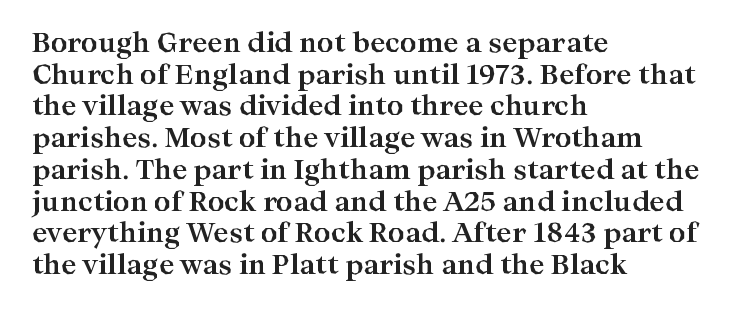
Q: Is the text bold? A: Yes.
Q: Is the text italic (slanted)? A: No, it is upright.
Q: Is the text underlined? A: No.
Q: How is the paragraph aligned? A: Left-aligned.
Q: Is the spacing between letters normal or unusually wide? A: Normal.
